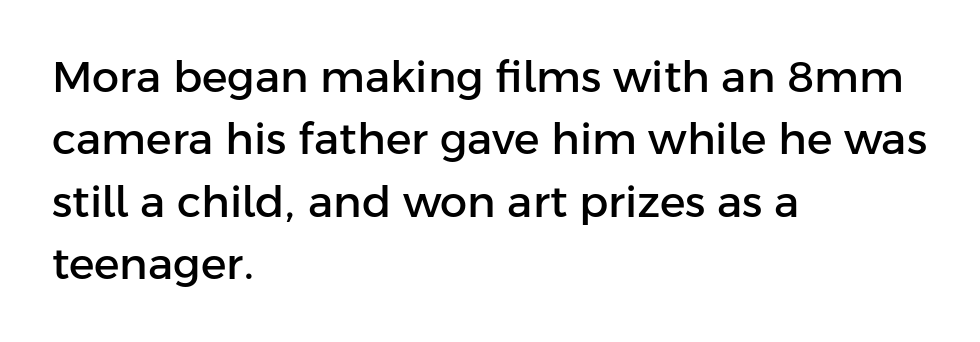
Summary of vertical rhythm: regular, with standard interline spacing. Characters remain perfectly vertical along every line. You could not count columns in this text — the font is proportionally spaced. Look at the tracking — it's just the regular setting, nothing added. Descenders are the only things crossing below the line. The paragraph has a hard left edge and a soft right edge.
